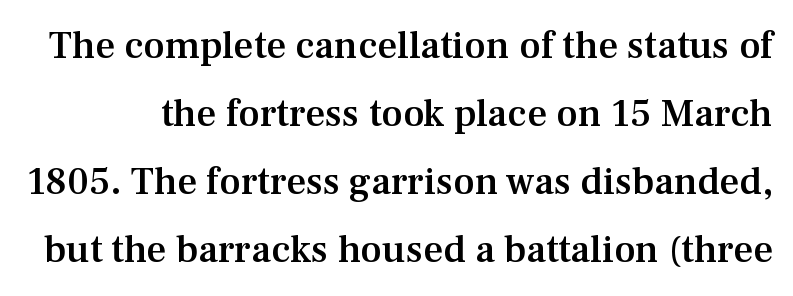
The image shows 39 px semibold serif type, upright; set line spacing 1.74x, normal letter spacing, not underlined; medium stroke contrast and a medium x-height.
